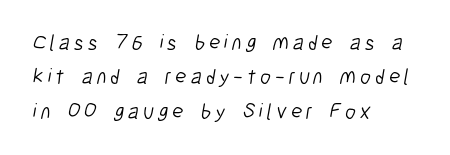
The face looks like a standard text weight, possibly lighter. Leftover space on each line is placed entirely after the last word. A clean baseline with only descenders dipping below it. What's the leading like? Ordinary, nothing unusual.
